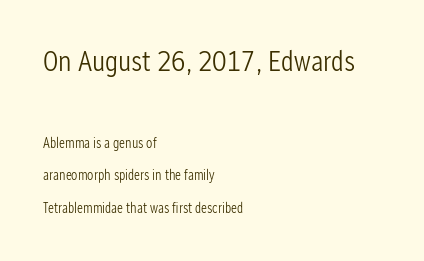
These lines stack with their left ends in a neat column. Posture: upright roman. Note: no serifs on the glyphs. This rendering features lettering with no underline. The block of text is sparse from top to bottom, with ample space between rows.
